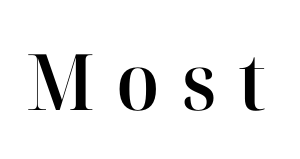
Note the varied advance widths — an 'i' is clearly narrower than an 'm'. Substantial extra tracking has been applied to these lines. This sample uses a serif face. Anything drawn beneath the words? Only blank space.
